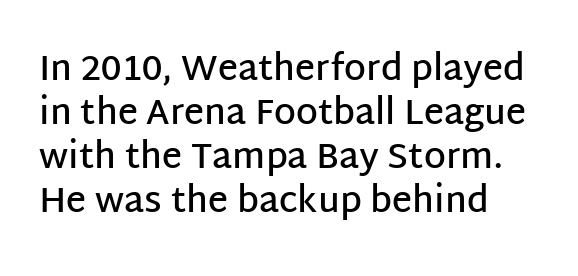
{"serif": "no", "italic": "no", "bold": "semi", "weight": "semibold", "width": "normal", "stroke_contrast": "low", "x_height": "large", "monospaced": "no", "underline": "no", "align": "left", "line_spacing": "normal", "line_spacing_ratio": 1.26, "letter_spacing": "normal", "letter_spacing_em": 0.0, "glyph_px": 35}
